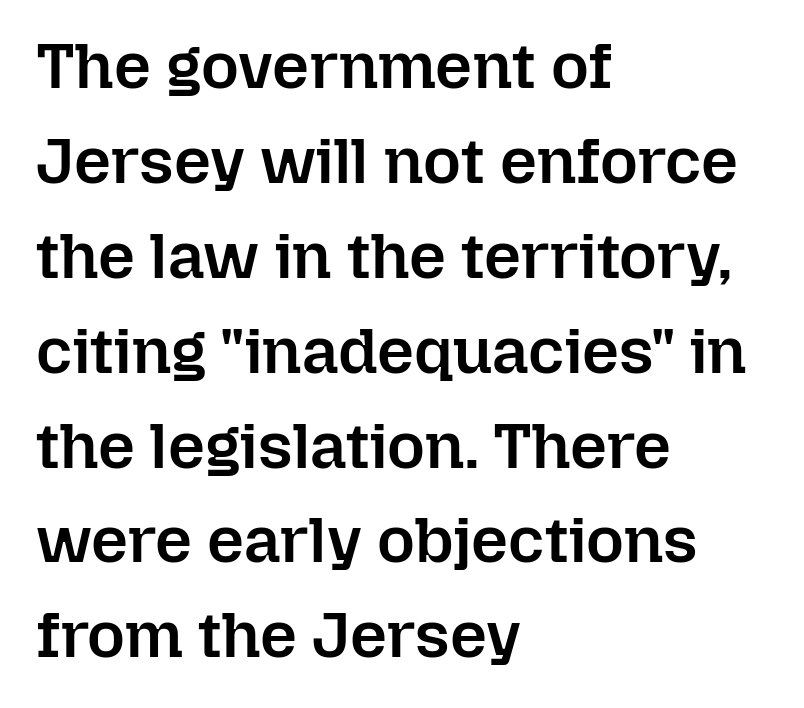
Q: Is the text bold? A: Semi-bold.
Q: Is the text italic (slanted)? A: No, it is upright.
Q: Is the text underlined? A: No.
Q: How is the paragraph aligned? A: Left-aligned.
Q: Is the spacing between letters normal or unusually wide? A: Normal.
Q: Is the spacing between lines tight, normal or loose? A: Normal.
Q: Width (condensed, normal, or wide)? A: Normal.
Q: Stroke contrast? A: Low.
Q: x-height? A: Medium.
Q: Monospaced? A: No.
